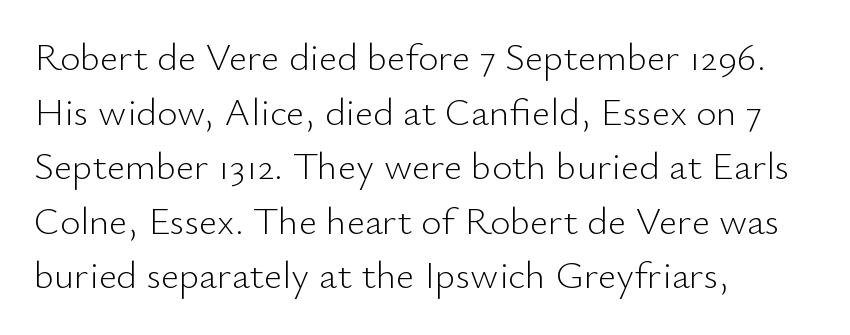
Notice how the passage keeps a crisp vertical edge on the left only. Proportional: the letters do not fall into vertical columns. The block of text has a typical density, with ordinary space between rows. The letterforms sit shoulder to shoulder at normal distance. This rendering features lettering with no underline. Compared with a typical body face, this is equally light or lighter still.
